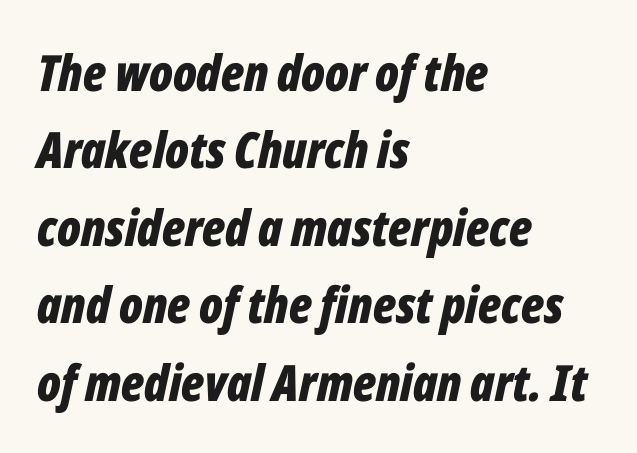
Q: Is the text bold? A: Yes.
Q: Is the text italic (slanted)? A: Yes, it leans right by about 12 degrees.
Q: Is the text underlined? A: No.
Q: How is the paragraph aligned? A: Left-aligned.
Q: Is the spacing between letters normal or unusually wide? A: Normal.
Q: Is the spacing between lines tight, normal or loose? A: Normal.
Q: Width (condensed, normal, or wide)? A: Condensed.
Q: Stroke contrast? A: Low.
Q: x-height? A: Medium.
Q: Monospaced? A: No.
